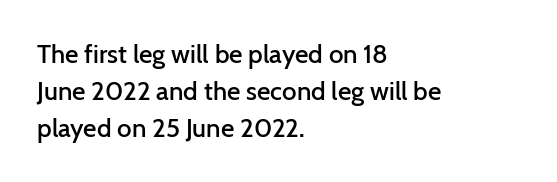
{"italic": "no", "bold": "semi", "underline": "no", "align": "left", "line_spacing": "normal", "line_spacing_ratio": 1.43, "letter_spacing": "normal", "letter_spacing_em": 0.0, "glyph_px": 26}
